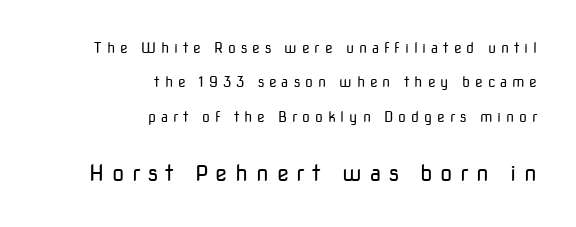
Q: Is the text bold? A: No.
Q: Is the text italic (slanted)? A: No, it is upright.
Q: Is the text underlined? A: No.
Q: How is the paragraph aligned? A: Right-aligned.
Q: Is the spacing between letters normal or unusually wide? A: Unusually wide.
Q: Is the spacing between lines tight, normal or loose? A: Loose.
Q: Which block of text is set in a larger size, the first (top) or the second (bottom)? A: The second (bottom) one.
